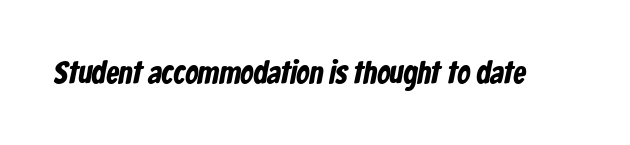
Spacing between characters is what you'd get straight out of the box. You can tell from the bare stems that sans-serif type was used. Just letters on the line, the space beneath them empty. The passage shown is typed in a proportional face where columns would drift.
